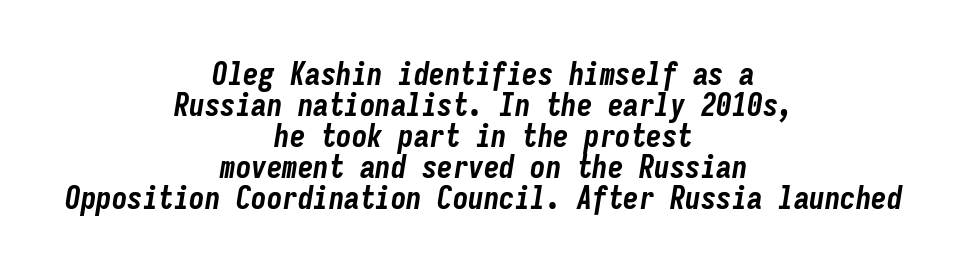
The image shows 31 px bold, condensed type, italic (leaning right), monospaced; set centered, tight line spacing (1.0x), normal letter spacing, not underlined; low stroke contrast and a medium x-height.
